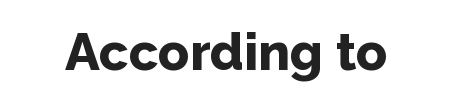
{"serif": "no", "italic": "no", "bold": "yes", "weight": "bold", "width": "normal", "stroke_contrast": "low", "x_height": "medium", "monospaced": "no", "underline": "no", "letter_spacing": "normal", "letter_spacing_em": 0.0, "glyph_px": 52}
